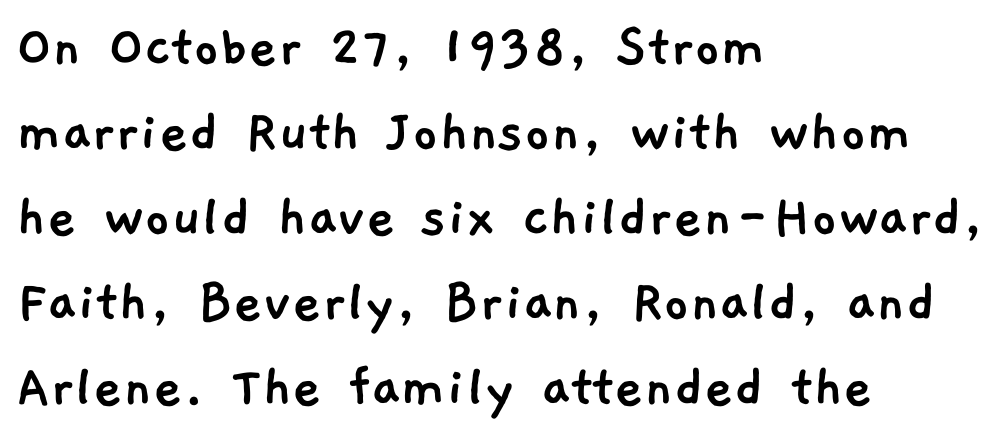
Q: Is the typeface a serif or a sans-serif typeface? A: Sans-serif.
Q: Is the text underlined? A: No.
Q: How is the paragraph aligned? A: Left-aligned.
Q: Is the spacing between letters normal or unusually wide? A: Normal.
Q: Is the spacing between lines tight, normal or loose? A: Normal.
Q: Width (condensed, normal, or wide)? A: Normal.
Q: Stroke contrast? A: Low.
Q: x-height? A: Medium.
Q: Monospaced? A: No.
